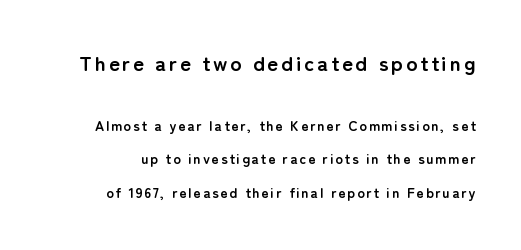
Each glyph is drawn with heavy, bold strokes. Does the leading feel generous? Absolutely, it's lavish. Is there any slant? The stems are plumb. Is the lower block the larger one? No — the upper block carries the bigger type.
